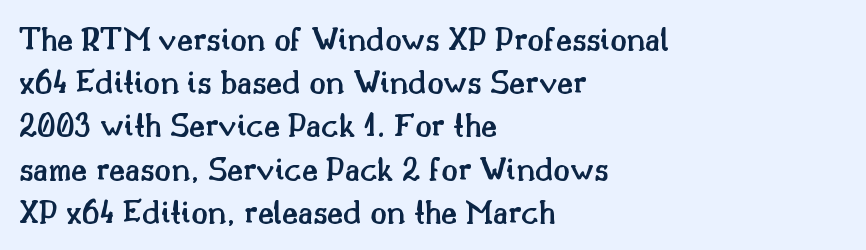
Every character sits straight up, as roman type does. Line spacing here is normal. The specimen omits any rule beneath the text block's lines. The strokes are fattened partway — semibold, not bold.
